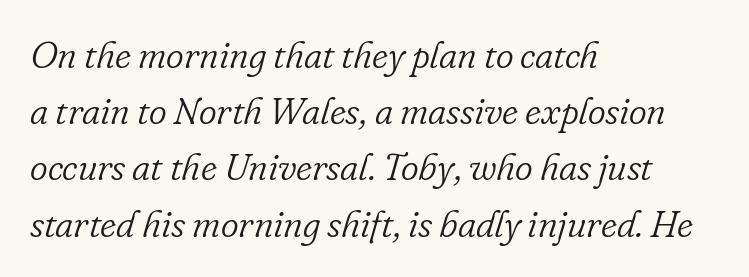
{"serif": "yes", "italic": "yes", "lean": "right", "slant_degrees": 16, "bold": "no", "weight": "light", "width": "normal", "stroke_contrast": "low", "x_height": "small", "monospaced": "no", "underline": "no", "align": "left", "line_spacing": "normal", "line_spacing_ratio": 1.48, "letter_spacing": "normal", "letter_spacing_em": 0.0, "glyph_px": 38}
